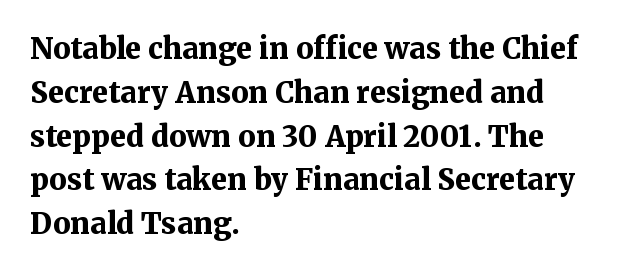
Q: Is the text bold? A: Yes.
Q: Is the text italic (slanted)? A: No, it is upright.
Q: Is the typeface a serif or a sans-serif typeface? A: Serif.
Q: Is the text underlined? A: No.
Q: How is the paragraph aligned? A: Left-aligned.
Q: Is the spacing between letters normal or unusually wide? A: Normal.
Q: Is the spacing between lines tight, normal or loose? A: Normal.
Q: Width (condensed, normal, or wide)? A: Normal.
Q: Stroke contrast? A: Medium.
Q: x-height? A: Medium.
Q: Monospaced? A: No.
